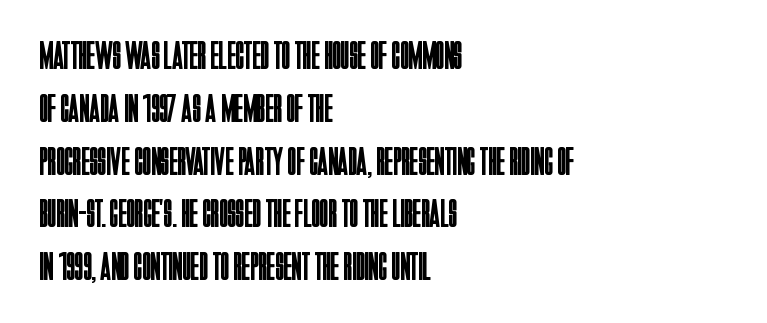
The image shows 40 px regular-weight, condensed sans-serif type, upright; set left-aligned, normal line spacing (1.32x), normal letter spacing, not underlined; low stroke contrast and a large x-height.
